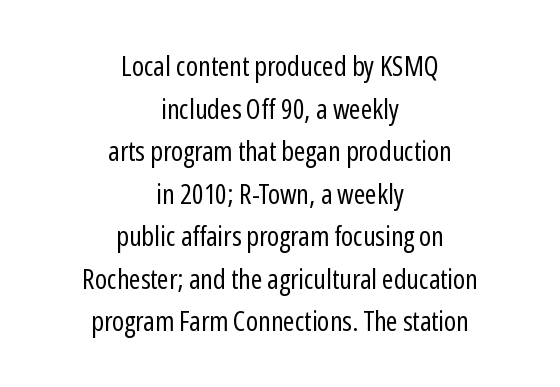
Quick note: not italic, upright. Each word holds together tightly as a unit, with standard inter-letter gaps. Underlining? Definitely not there. Stroke thickness stays within the range of a standard reading face or lighter.
